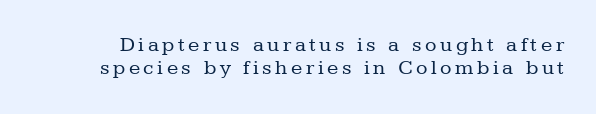
{"italic": "no", "bold": "no", "underline": "no", "line_spacing": "tight", "line_spacing_ratio": 1.11, "glyph_px": 21}
